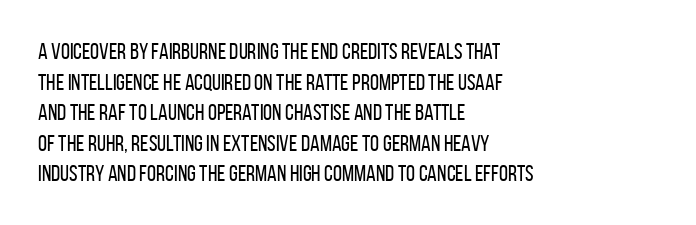
The image shows 23 px text type, upright; set left-aligned, normal line spacing (1.33x), normal letter spacing, not underlined.
